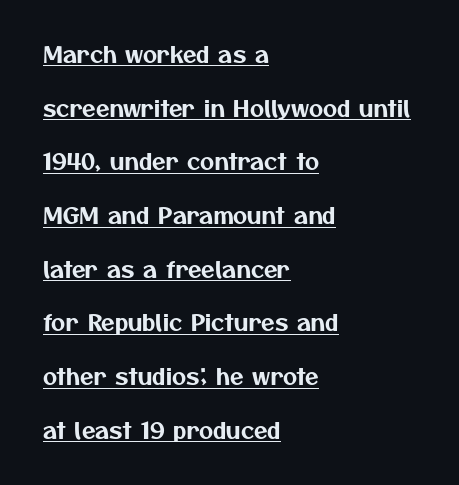
{"underline": "yes", "align": "left", "line_spacing": "loose", "line_spacing_ratio": 2.44, "letter_spacing": "normal", "letter_spacing_em": 0.0, "glyph_px": 22}
